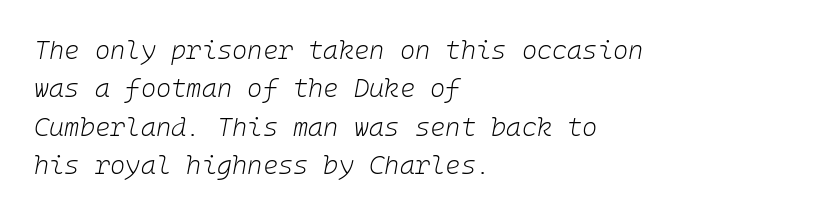
{"italic": "yes", "lean": "right", "slant_degrees": 10, "bold": "no", "underline": "no", "align": "left", "line_spacing": "normal", "line_spacing_ratio": 1.48, "letter_spacing": "normal", "letter_spacing_em": 0.0, "glyph_px": 26}
